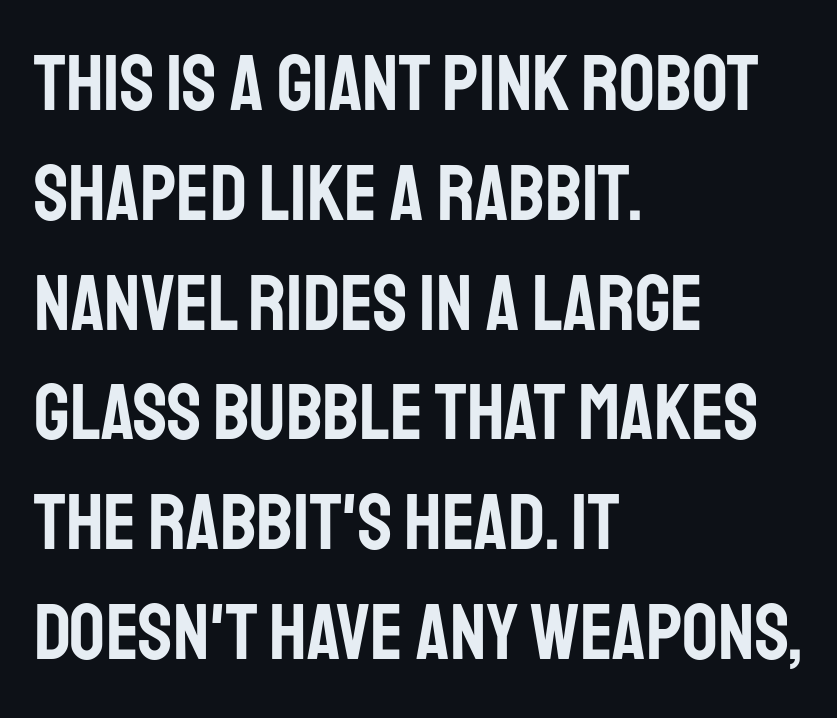
This sample is left-justified, so line endings fall wherever the words run out. The letters stand straight up with perfectly vertical stems. The font family rendered here belongs to the sans-serif group. Notice how descenders clear the ascenders below comfortably — that's standard leading. Do the characters align in a grid? No, the font is proportional.
